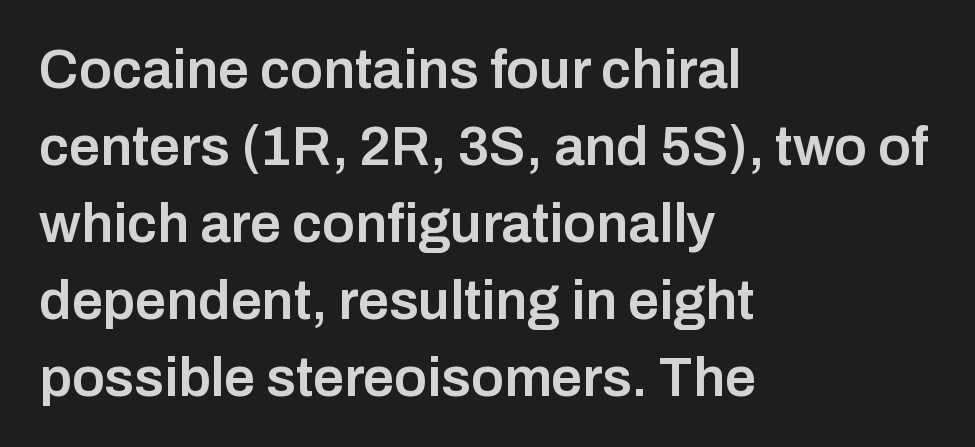
{"serif": "no", "italic": "no", "bold": "semi", "weight": "semibold", "width": "normal", "stroke_contrast": "low", "x_height": "medium", "monospaced": "no", "underline": "no", "align": "left", "line_spacing": "normal", "line_spacing_ratio": 1.4, "letter_spacing": "normal", "letter_spacing_em": 0.0, "glyph_px": 55}
